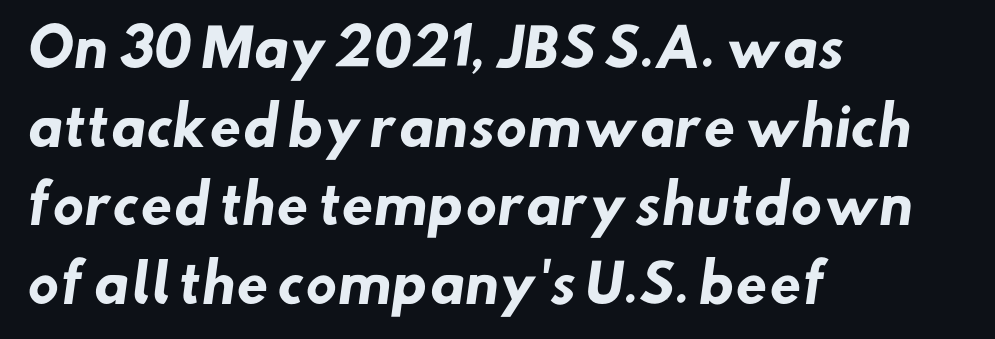
Q: Is the text bold? A: Yes.
Q: Is the typeface a serif or a sans-serif typeface? A: Sans-serif.
Q: Is the text underlined? A: No.
Q: How is the paragraph aligned? A: Left-aligned.
Q: Is the spacing between letters normal or unusually wide? A: Normal.
Q: Is the spacing between lines tight, normal or loose? A: Normal.
Q: Width (condensed, normal, or wide)? A: Normal.
Q: Stroke contrast? A: Low.
Q: x-height? A: Small.
Q: Monospaced? A: No.
